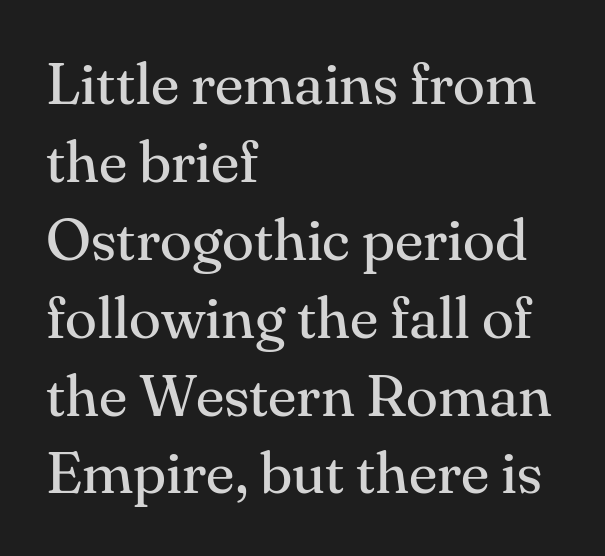
Rows of type keep a routine distance in the vertical direction. Think of a printed novel: that variable character pitch is what you see here. Inter-character spacing is left at the font's built-in metrics. Leftover space on each line is placed entirely after the last word. The font's upright variant was chosen for this text. A clean baseline with only descenders dipping below it.
